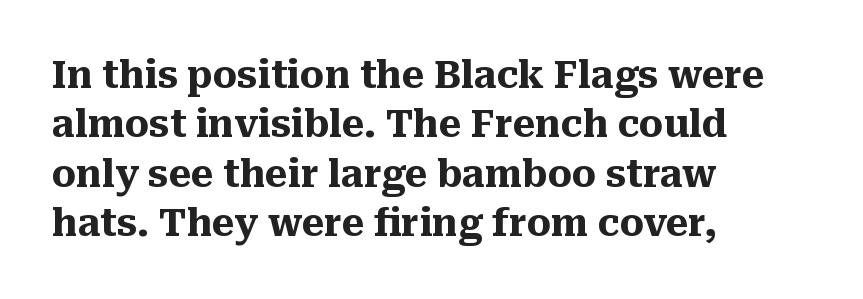
{"serif": "yes", "italic": "no", "bold": "yes", "weight": "heavy", "width": "normal", "stroke_contrast": "medium", "x_height": "medium", "monospaced": "no", "underline": "no", "align": "left", "line_spacing": "normal", "line_spacing_ratio": 1.3, "letter_spacing": "normal", "letter_spacing_em": 0.0, "glyph_px": 38}
